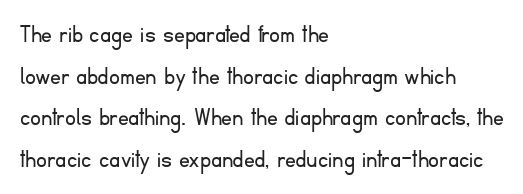
Q: Is the text bold? A: No.
Q: Is the text italic (slanted)? A: No, it is upright.
Q: Is the text underlined? A: No.
Q: How is the paragraph aligned? A: Left-aligned.
Q: Is the spacing between letters normal or unusually wide? A: Normal.
Q: Is the spacing between lines tight, normal or loose? A: Normal.
